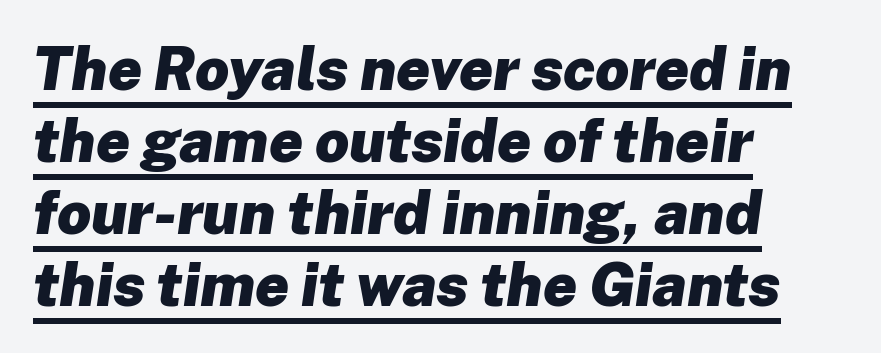
{"italic": "yes", "lean": "right", "slant_degrees": 8, "bold": "yes", "weight": "heavy", "width": "normal", "stroke_contrast": "low", "x_height": "medium", "monospaced": "no", "underline": "yes", "align": "left", "line_spacing_ratio": 1.2, "letter_spacing": "normal", "letter_spacing_em": 0.0, "glyph_px": 60}
